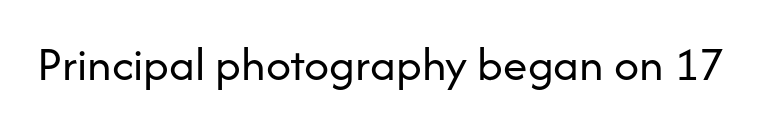
The image shows 49 px regular-weight sans-serif type, upright; set normal letter spacing, not underlined; low stroke contrast and a medium x-height.
